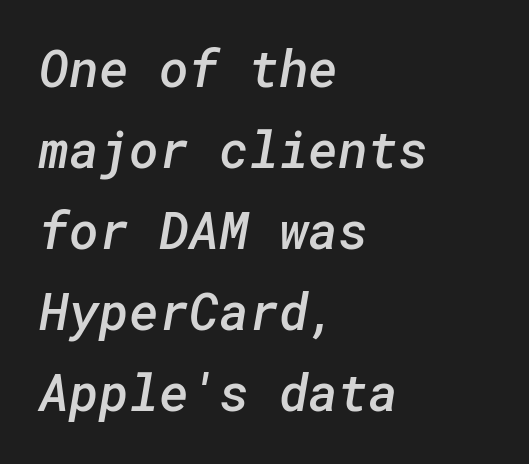
{"serif": "no", "bold": "semi", "weight": "semibold", "width": "normal", "stroke_contrast": "low", "x_height": "medium", "underline": "no", "align": "left", "line_spacing": "normal", "line_spacing_ratio": 1.59, "letter_spacing": "normal", "letter_spacing_em": 0.0, "glyph_px": 51}
